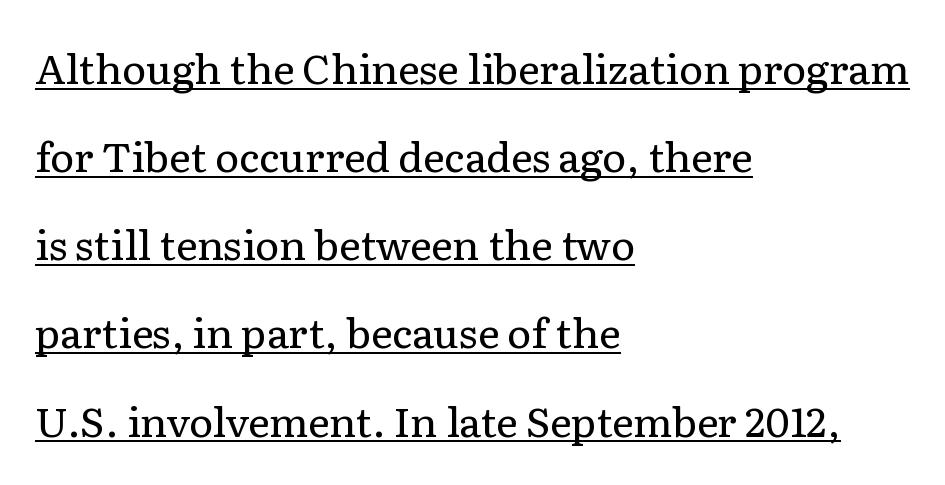
The image shows 41 px regular-weight serif type, upright; set left-aligned, loose line spacing (2.15x), normal letter spacing, underlined; low stroke contrast and a medium x-height.
